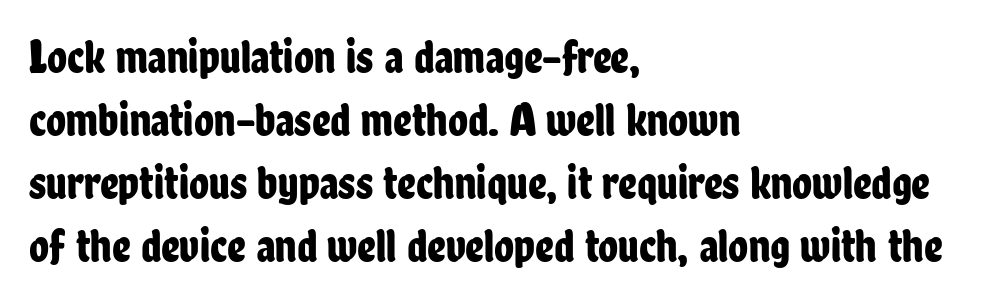
{"serif": "no", "italic": "no", "width": "condensed", "stroke_contrast": "low", "x_height": "medium", "monospaced": "no", "underline": "no", "align": "left", "line_spacing": "normal", "line_spacing_ratio": 1.37, "letter_spacing": "normal", "letter_spacing_em": 0.0, "glyph_px": 46}
